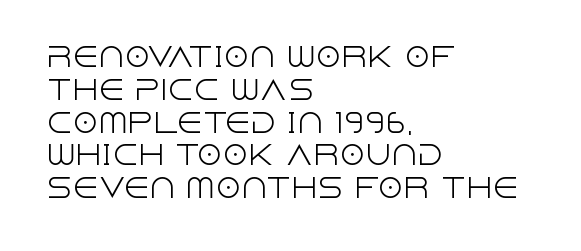
Check the space under the baseline: it is left empty. Posture: upright roman. Is the type heavy? It reads as light-to-regular instead. One-word summary of the alignment: left. The line-height multiplier appears to be the usual default.
